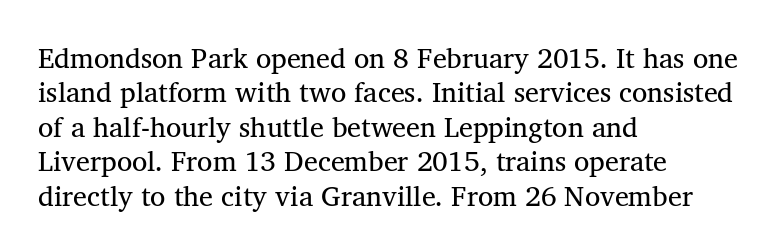
The rendering uses natural spacing where letterforms have individual widths. The compositor pushed each line to the left boundary. Does extra space separate the letters? No, they use regular spacing. Stem width sits at or under what a default text font uses.
